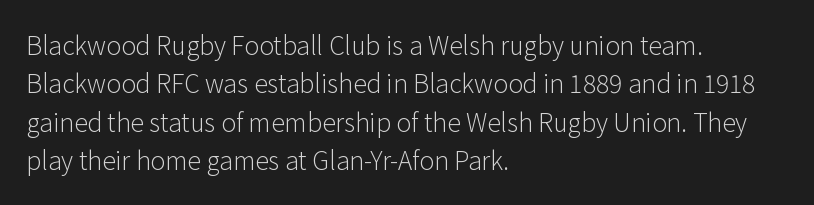
This sample uses an upright cut, with every glyph sitting square on the baseline. The string is rendered with underlining switched off. Tracking value appears to be zero — textbook default spacing. The lines in this sample share a left origin and differ only in where they stop. Vertical spacing — default.
